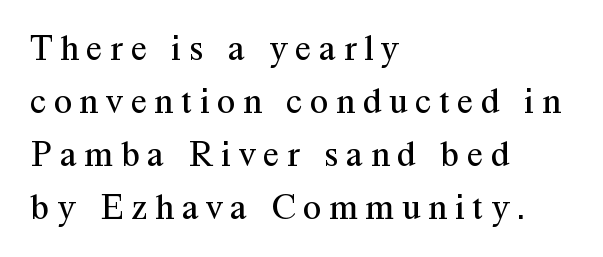
The passage is arranged the way most books set body copy — flush left. Spacing verdict: proportional, widths tailored to each character. The passage shown stacks its lines at a standard gap. Each letter's strokes conclude with small projecting serifs. Style check: upright.
